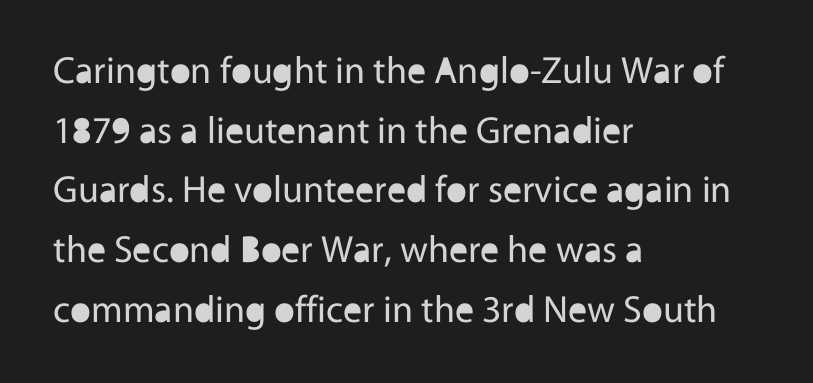
The image shows 38 px regular-weight sans-serif type, upright; set left-aligned, normal line spacing (1.57x), normal letter spacing, not underlined; a medium x-height.
